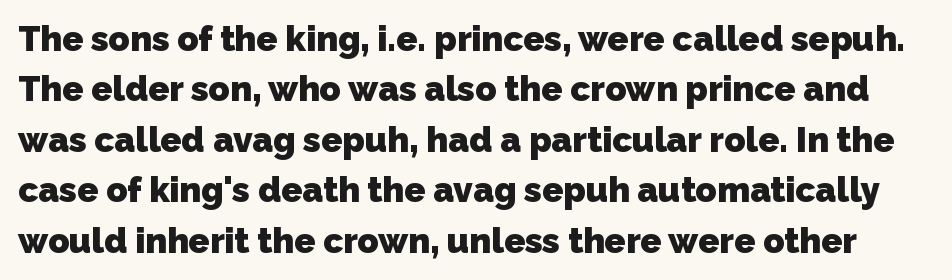
Q: Is the text bold? A: Yes.
Q: Is the typeface a serif or a sans-serif typeface? A: Sans-serif.
Q: Is the text underlined? A: No.
Q: Is the spacing between letters normal or unusually wide? A: Normal.
Q: Is the spacing between lines tight, normal or loose? A: Normal.
Q: Width (condensed, normal, or wide)? A: Normal.
Q: Stroke contrast? A: Low.
Q: x-height? A: Medium.
Q: Monospaced? A: No.
